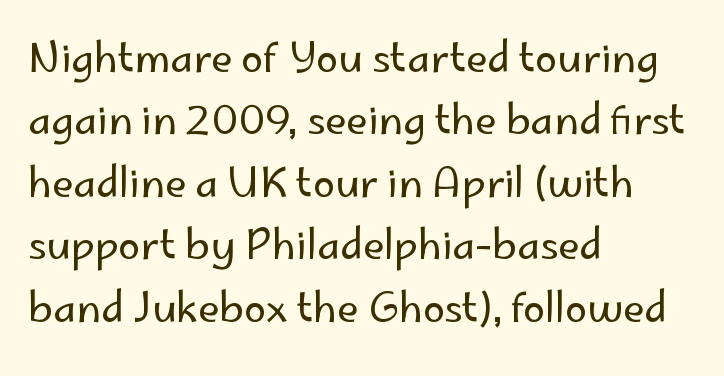
Each stroke keeps to a modest, everyday thickness or less. This rendering uses left alignment, leaving the right contour irregular. Each row of text sits above clean, open space. The passage shown is typed in a proportional face where columns would drift. In terms of letterform style, serifs are entirely absent. Baseline-to-baseline distance is the conventional proportion of letter height.
